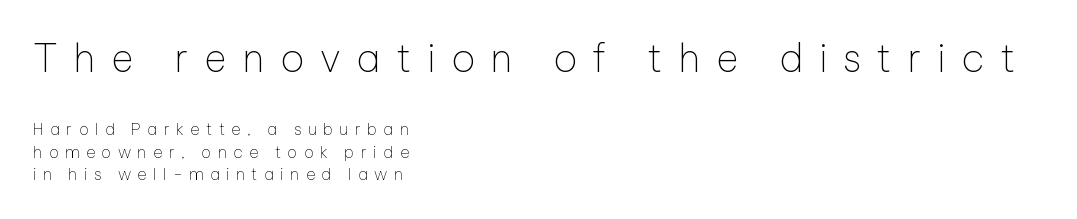
Q: Is the text bold? A: No.
Q: Is the text italic (slanted)? A: No, it is upright.
Q: Is the typeface a serif or a sans-serif typeface? A: Sans-serif.
Q: Is the text underlined? A: No.
Q: How is the paragraph aligned? A: Left-aligned.
Q: Is the spacing between letters normal or unusually wide? A: Unusually wide.
Q: Is the spacing between lines tight, normal or loose? A: Normal.
Q: Which block of text is set in a larger size, the first (top) or the second (bottom)? A: The first (top) one.
Q: Width (condensed, normal, or wide)? A: Normal.
Q: Stroke contrast? A: Low.
Q: x-height? A: Medium.
Q: Monospaced? A: No.
